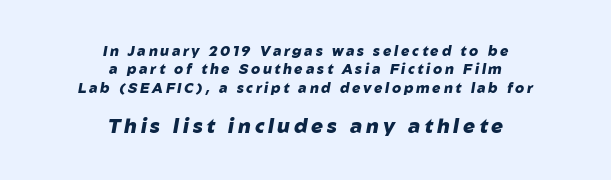
The image shows 20 px bold type, italic (leaning right); set centered, normal line spacing (1.31x), not underlined; the second (bottom) block is 1.43x larger.
